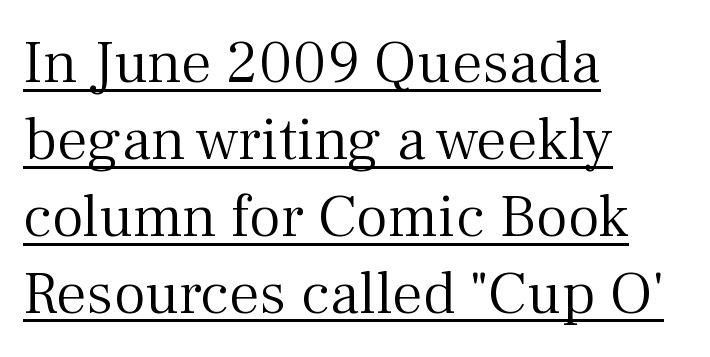
The image shows 61 px light serif type, upright; set left-aligned, normal line spacing (1.26x), normal letter spacing, underlined; medium stroke contrast and a medium x-height.
